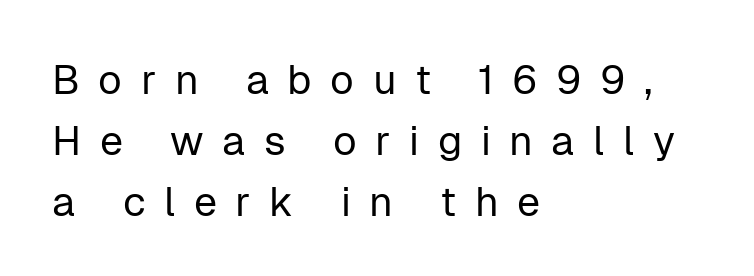
Clear beneath every line of the passage. The text block is weighted toward the left margin, trailing off unevenly rightward. Quick note: interline space is typical. No heavy texture on the line: the type isn't bold. The font family rendered here belongs to the sans-serif group.
